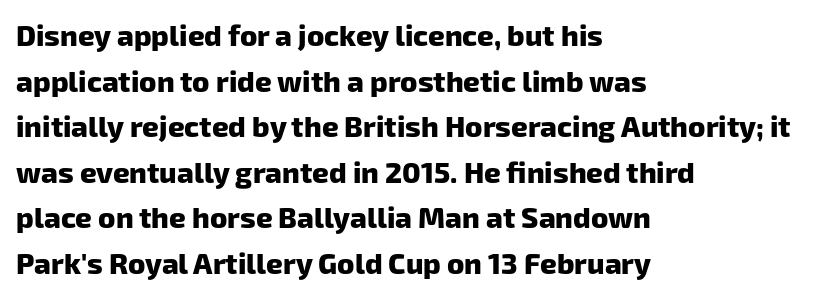
The image shows 29 px heavy sans-serif type; set left-aligned, normal line spacing (1.57x), normal letter spacing, not underlined; low stroke contrast and a medium x-height.
